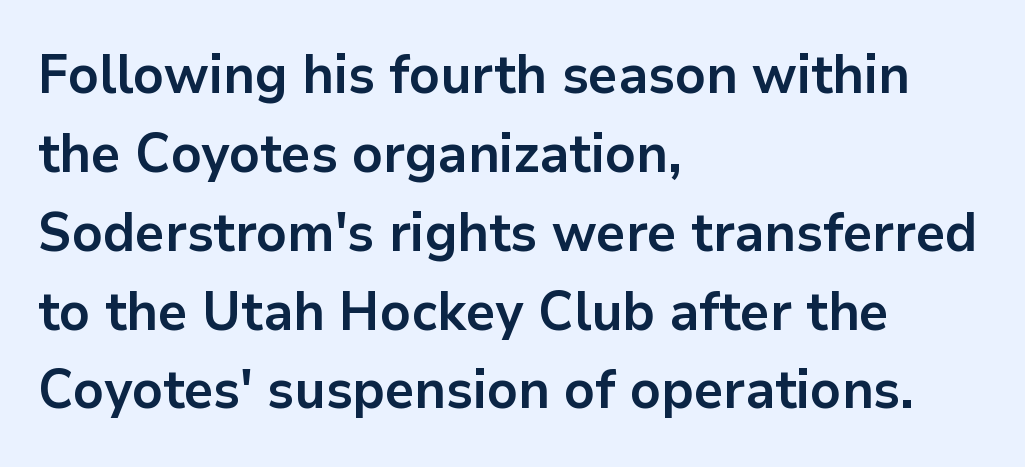
Does the lettering tilt? It doesn't — this is upright. How would I describe the line gaps? Plain and ordinary. Serifs: no, the terminals of the letterforms are clean. Weight: bold.
